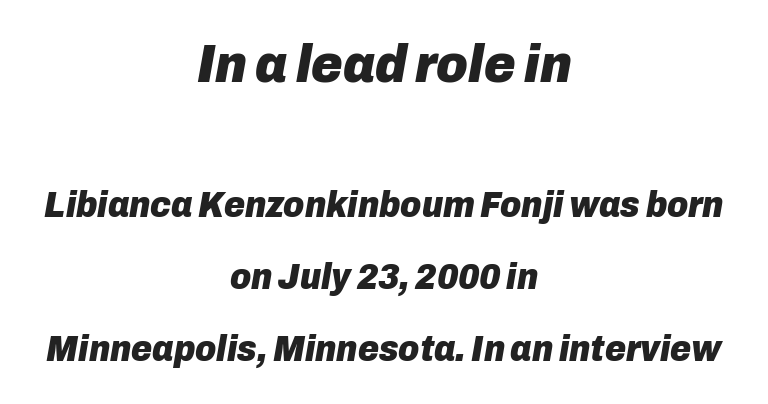
Q: Is the text bold? A: Yes.
Q: Is the text italic (slanted)? A: Yes, it leans right by about 10 degrees.
Q: Is the text underlined? A: No.
Q: How is the paragraph aligned? A: Centered.
Q: Is the spacing between letters normal or unusually wide? A: Normal.
Q: Is the spacing between lines tight, normal or loose? A: Loose.
Q: Which block of text is set in a larger size, the first (top) or the second (bottom)? A: The first (top) one.
Q: Width (condensed, normal, or wide)? A: Normal.
Q: Stroke contrast? A: Low.
Q: x-height? A: Medium.
Q: Monospaced? A: No.
